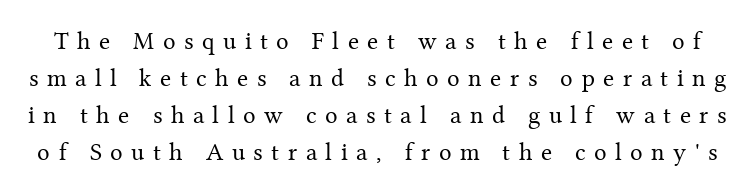
The image shows 25 px text type, upright; set normal line spacing (1.48x), unusually wide letter spacing (+0.34 em), not underlined.
